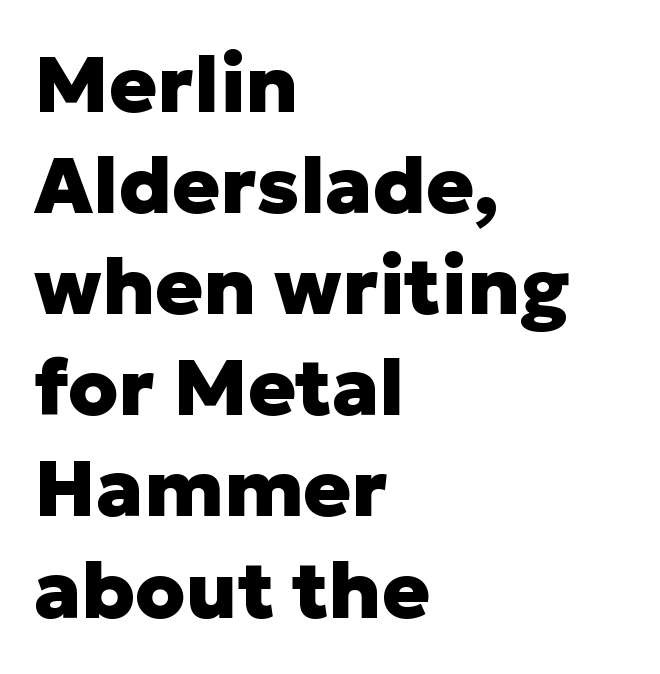
The image shows 79 px heavy sans-serif type, upright; set left-aligned, normal line spacing (1.28x), normal letter spacing, not underlined; low stroke contrast and a medium x-height.
